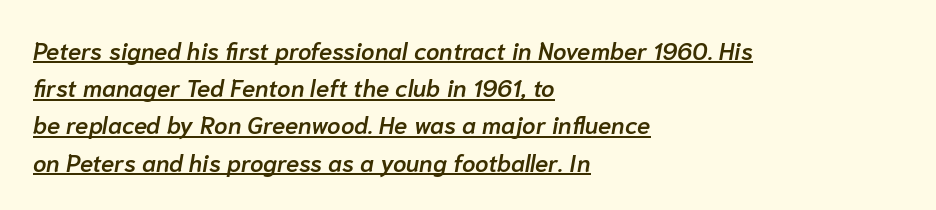
{"italic": "yes", "lean": "right", "slant_degrees": 10, "bold": "semi", "underline": "yes", "align": "left", "line_spacing": "normal", "line_spacing_ratio": 1.55, "letter_spacing": "normal", "letter_spacing_em": 0.0, "glyph_px": 24}
